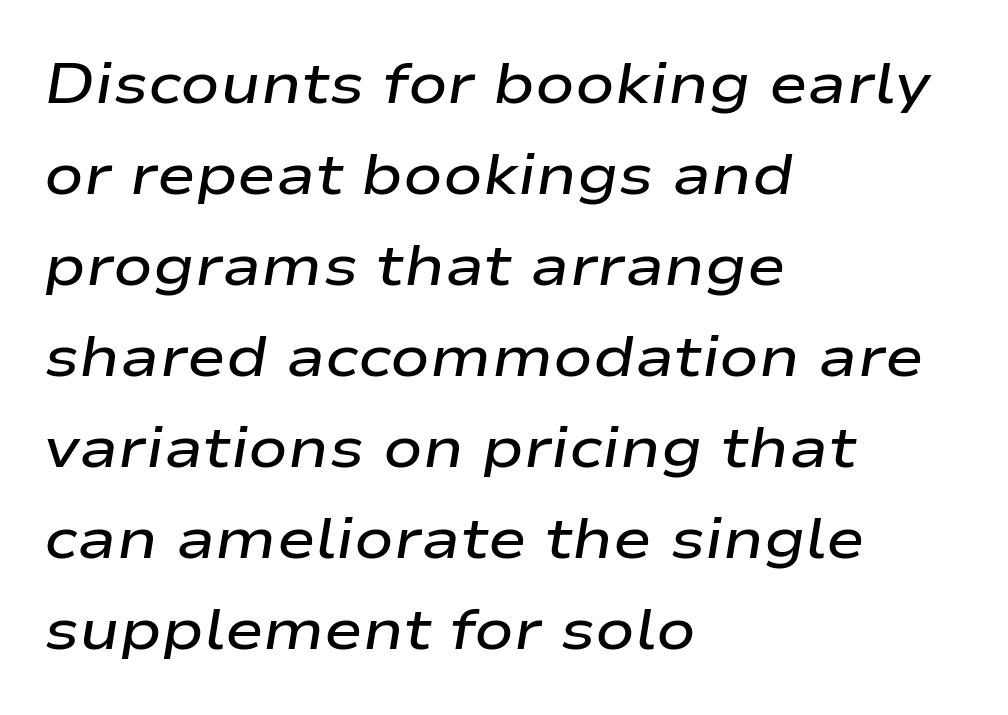
Q: Is the text bold? A: Semi-bold.
Q: Is the text italic (slanted)? A: Yes, it leans right by about 9 degrees.
Q: Is the text underlined? A: No.
Q: How is the paragraph aligned? A: Left-aligned.
Q: Is the spacing between letters normal or unusually wide? A: Normal.
Q: Is the spacing between lines tight, normal or loose? A: Normal.
Q: Width (condensed, normal, or wide)? A: Wide.
Q: Stroke contrast? A: Low.
Q: x-height? A: Medium.
Q: Monospaced? A: No.
